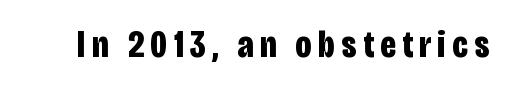
The image shows 38 px bold, condensed sans-serif type, upright; set not underlined; low stroke contrast and a large x-height.
